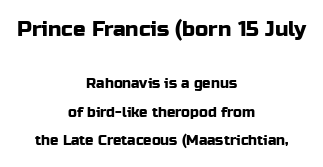
Large over small — that's the arrangement of the two blocks here. The passage shown has conventional tracking throughout. Interline gaps are noticeably wide in this sample. Posture: upright roman. Words float on clear page, feet unadorned.
